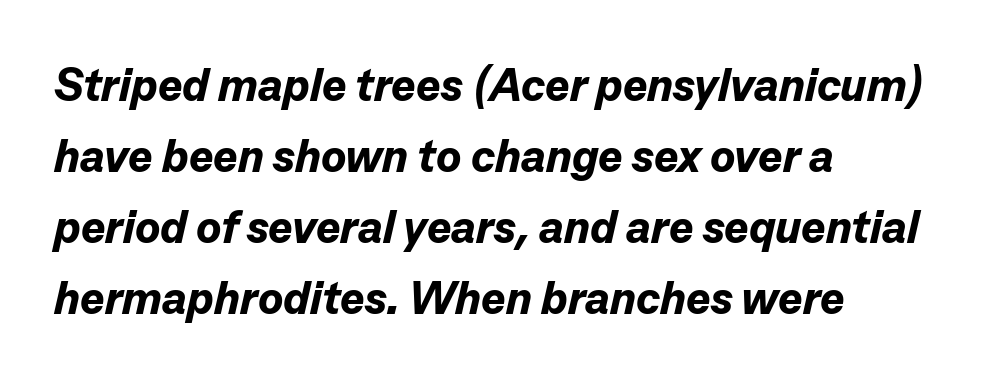
The image shows 46 px bold type, italic (leaning right); set left-aligned, normal line spacing (1.54x), normal letter spacing, not underlined; low stroke contrast and a medium x-height.
